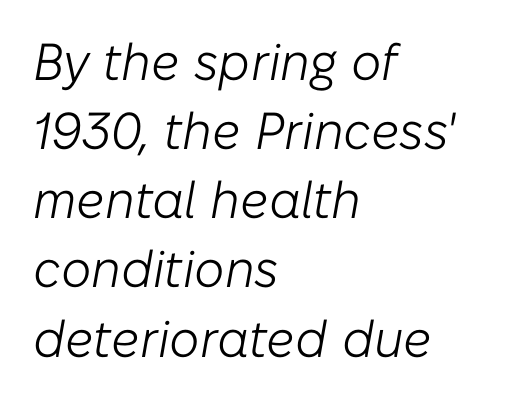
Q: Is the text bold? A: No.
Q: Is the text italic (slanted)? A: Yes, it leans right by about 10 degrees.
Q: Is the text underlined? A: No.
Q: How is the paragraph aligned? A: Left-aligned.
Q: Is the spacing between letters normal or unusually wide? A: Normal.
Q: Is the spacing between lines tight, normal or loose? A: Normal.
Q: Width (condensed, normal, or wide)? A: Normal.
Q: Stroke contrast? A: Low.
Q: x-height? A: Medium.
Q: Monospaced? A: No.
